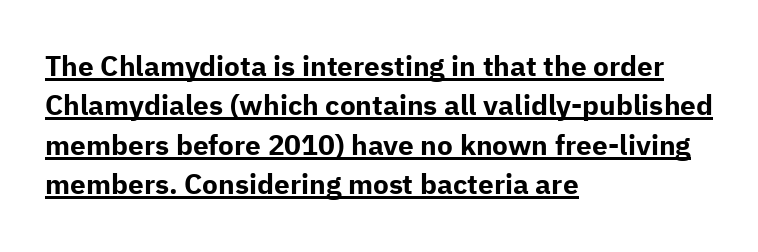
The image shows 28 px bold sans-serif type, upright; set left-aligned, normal line spacing (1.41x), normal letter spacing, underlined; low stroke contrast and a medium x-height.
